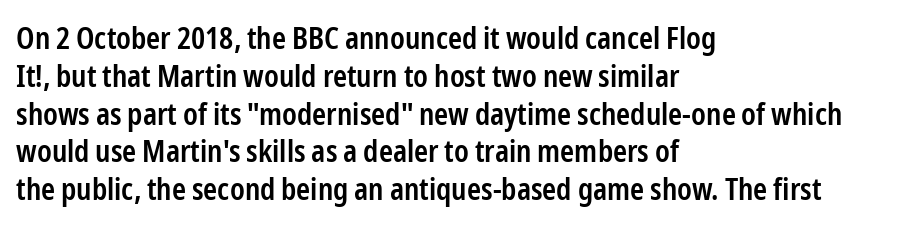
Q: Is the text bold? A: Semi-bold.
Q: Is the text italic (slanted)? A: No, it is upright.
Q: Is the typeface a serif or a sans-serif typeface? A: Sans-serif.
Q: Is the text underlined? A: No.
Q: How is the paragraph aligned? A: Left-aligned.
Q: Is the spacing between letters normal or unusually wide? A: Normal.
Q: Is the spacing between lines tight, normal or loose? A: Normal.
Q: Width (condensed, normal, or wide)? A: Condensed.
Q: Stroke contrast? A: Low.
Q: x-height? A: Medium.
Q: Monospaced? A: No.
